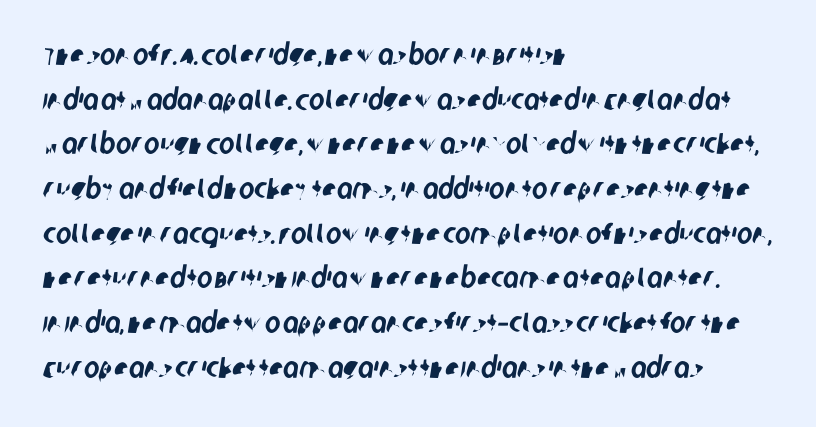
Q: Is the typeface a serif or a sans-serif typeface? A: Sans-serif.
Q: Is the text underlined? A: No.
Q: How is the paragraph aligned? A: Left-aligned.
Q: Is the spacing between letters normal or unusually wide? A: Normal.
Q: Is the spacing between lines tight, normal or loose? A: Normal.
Q: Width (condensed, normal, or wide)? A: Condensed.
Q: Stroke contrast? A: Low.
Q: x-height? A: Large.
Q: Monospaced? A: No.
